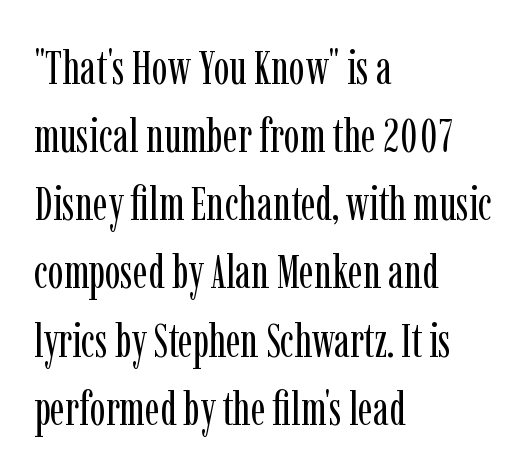
Q: Is the text bold? A: No.
Q: Is the text italic (slanted)? A: No, it is upright.
Q: Is the typeface a serif or a sans-serif typeface? A: Serif.
Q: Is the text underlined? A: No.
Q: How is the paragraph aligned? A: Left-aligned.
Q: Is the spacing between letters normal or unusually wide? A: Normal.
Q: Is the spacing between lines tight, normal or loose? A: Normal.
Q: Width (condensed, normal, or wide)? A: Condensed.
Q: Stroke contrast? A: Low.
Q: x-height? A: Medium.
Q: Monospaced? A: No.
